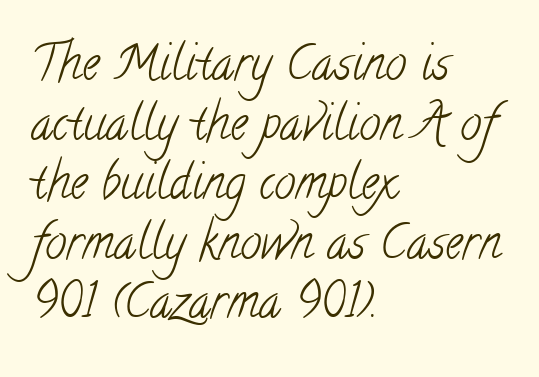
The passage shown is typeset with a serif family. Stems and bowls with no extra thickness — not bold. The horizontal fit of the characters is conventional and even. Each row of text sits above clean, open space. Is the block centered? No — it sits flush against the left margin.
